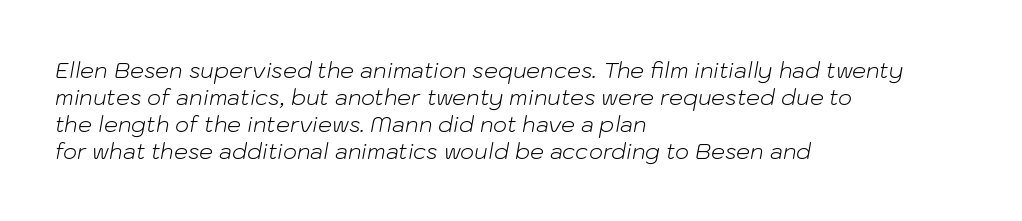
Weight: regular or lighter. The letterforms sit shoulder to shoulder at normal distance. A student would call this left alignment; a typographer would say flush left, rag right. You can tell it's italic because the verticals aren't actually vertical.
